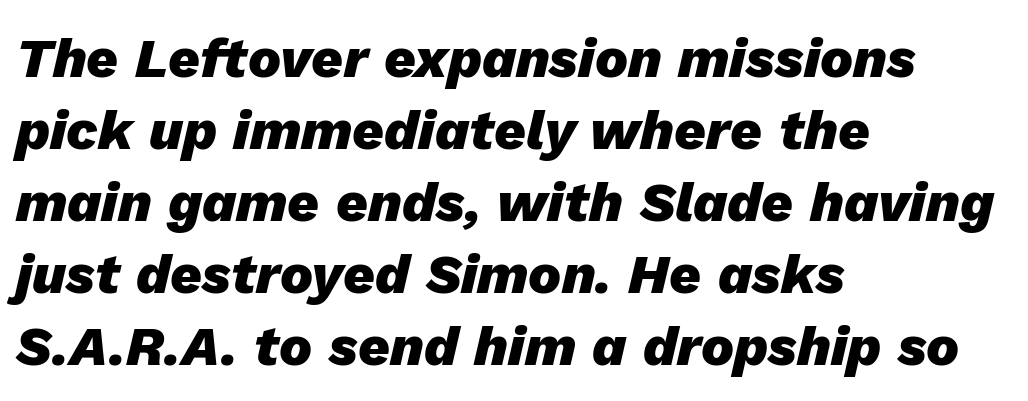
Q: Is the text bold? A: Yes.
Q: Is the text italic (slanted)? A: Yes, it leans right by about 13 degrees.
Q: Is the text underlined? A: No.
Q: How is the paragraph aligned? A: Left-aligned.
Q: Is the spacing between letters normal or unusually wide? A: Normal.
Q: Is the spacing between lines tight, normal or loose? A: Normal.
Q: Width (condensed, normal, or wide)? A: Normal.
Q: Stroke contrast? A: Low.
Q: x-height? A: Medium.
Q: Monospaced? A: No.
